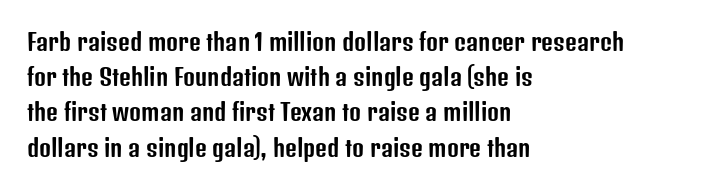
{"italic": "no", "underline": "no", "align": "left", "line_spacing": "normal", "line_spacing_ratio": 1.53, "letter_spacing": "normal", "letter_spacing_em": 0.0, "glyph_px": 23}
